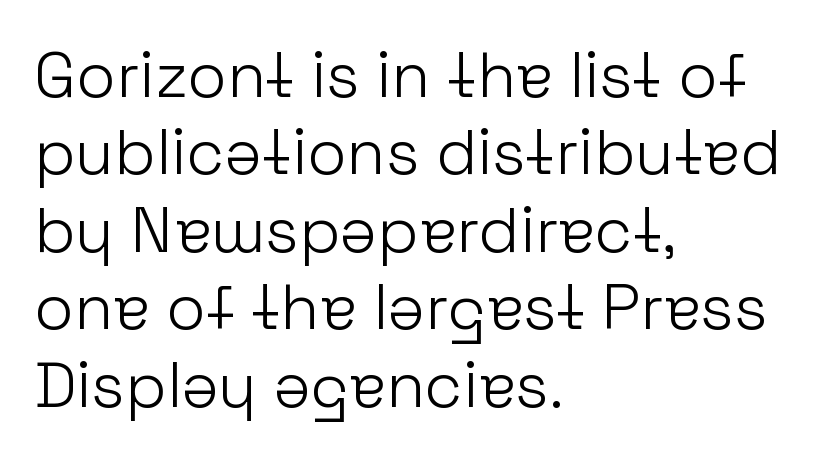
To sum up the face: it is a sans, with no serifs. Glyph-to-glyph distance matches everyday printed text. Nothing heavy about these letters — not bold at all. Notice how the passage keeps a crisp vertical edge on the left only. Varying glyph widths throughout — classic text-font behaviour.
